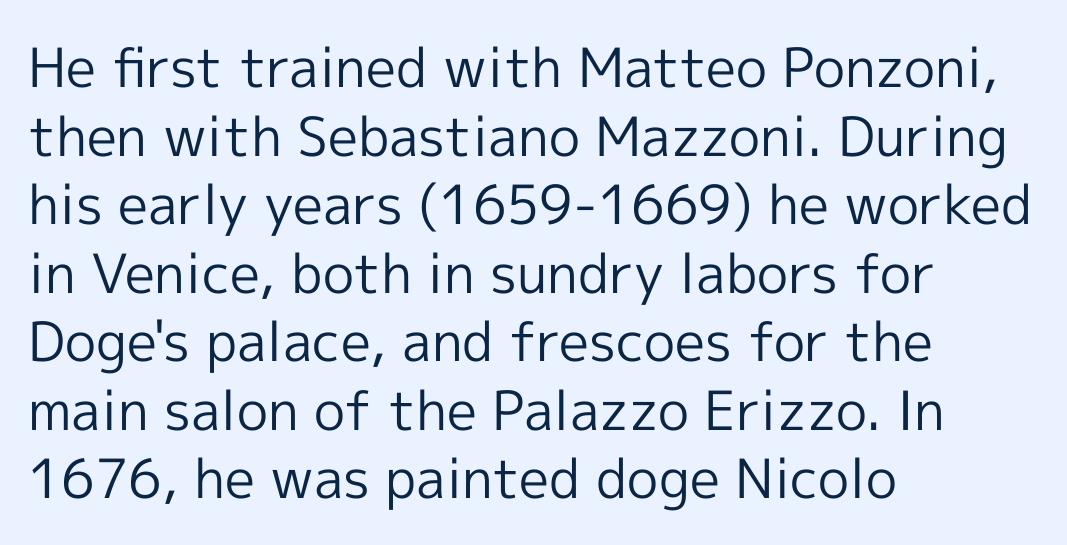
This is not heavy type; no bold has been used. No feet cap the strokes, marking this as sans-serif type. Clear beneath every line of the passage. This is the regular roman posture of the typeface. Students, observe: this is what conventionally led text looks like.
